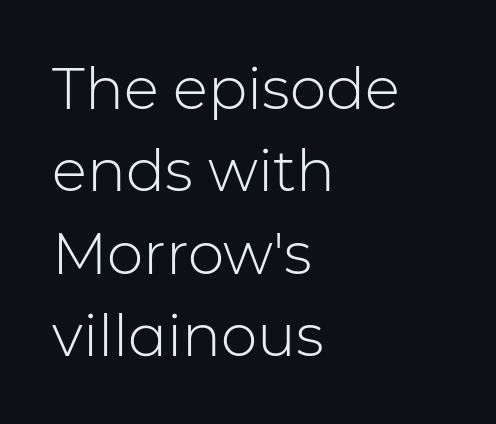
Q: Is the text bold? A: No.
Q: Is the text italic (slanted)? A: No, it is upright.
Q: Is the typeface a serif or a sans-serif typeface? A: Sans-serif.
Q: Is the text underlined? A: No.
Q: How is the paragraph aligned? A: Left-aligned.
Q: Is the spacing between letters normal or unusually wide? A: Normal.
Q: Is the spacing between lines tight, normal or loose? A: Normal.
Q: Width (condensed, normal, or wide)? A: Normal.
Q: Stroke contrast? A: Low.
Q: x-height? A: Medium.
Q: Monospaced? A: No.
